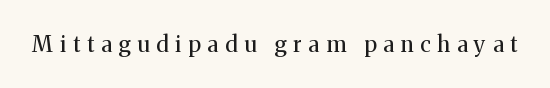
Q: Is the text bold? A: No.
Q: Is the text italic (slanted)? A: No, it is upright.
Q: Is the text underlined? A: No.
Q: Is the spacing between letters normal or unusually wide? A: Unusually wide.
